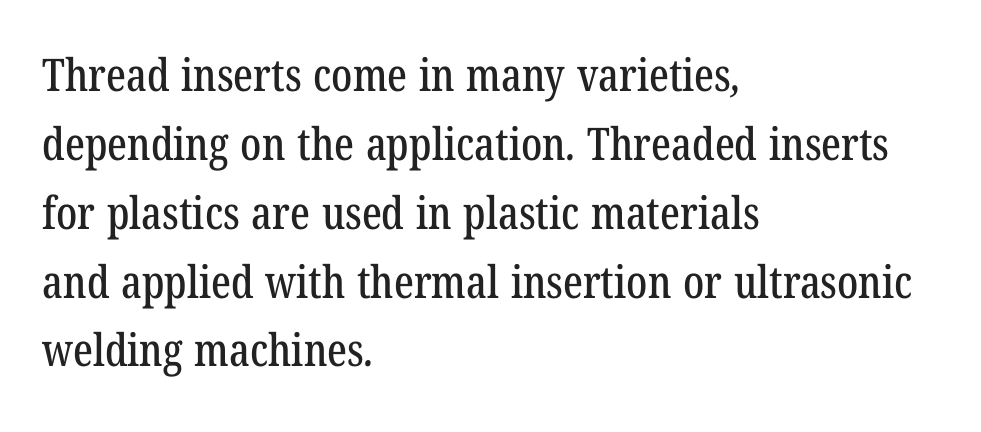
This sample uses a serif face. The letterforms sit shoulder to shoulder at normal distance. The gap between lines stays unmarked. Caption: multi-line text, flush left, ragged right. This block has exactly the height ordinary leading produces. Do the characters align in a grid? No, the font is proportional.
